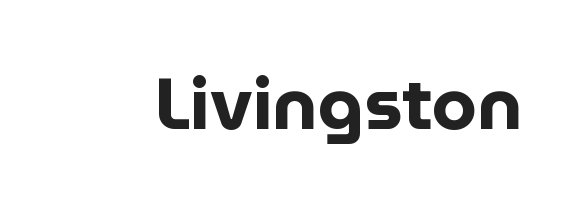
Q: Is the text bold? A: Yes.
Q: Is the text italic (slanted)? A: No, it is upright.
Q: Is the typeface a serif or a sans-serif typeface? A: Sans-serif.
Q: Is the text underlined? A: No.
Q: Is the spacing between letters normal or unusually wide? A: Normal.
Q: Width (condensed, normal, or wide)? A: Normal.
Q: Stroke contrast? A: Low.
Q: x-height? A: Medium.
Q: Monospaced? A: No.
